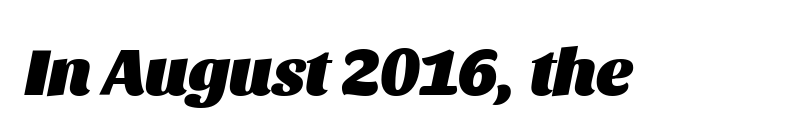
Q: Is the text bold? A: Yes.
Q: Is the text italic (slanted)? A: Yes, it leans right by about 11 degrees.
Q: Is the text underlined? A: No.
Q: Is the spacing between letters normal or unusually wide? A: Normal.
Q: Width (condensed, normal, or wide)? A: Normal.
Q: Stroke contrast? A: Medium.
Q: x-height? A: Large.
Q: Monospaced? A: No.
